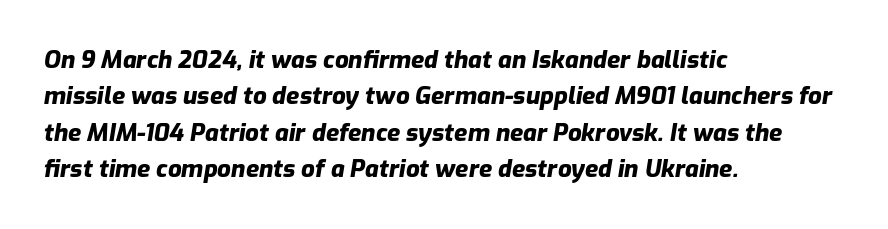
The image shows 24 px bold type, italic (leaning right); set left-aligned, normal line spacing (1.52x), normal letter spacing, not underlined.
